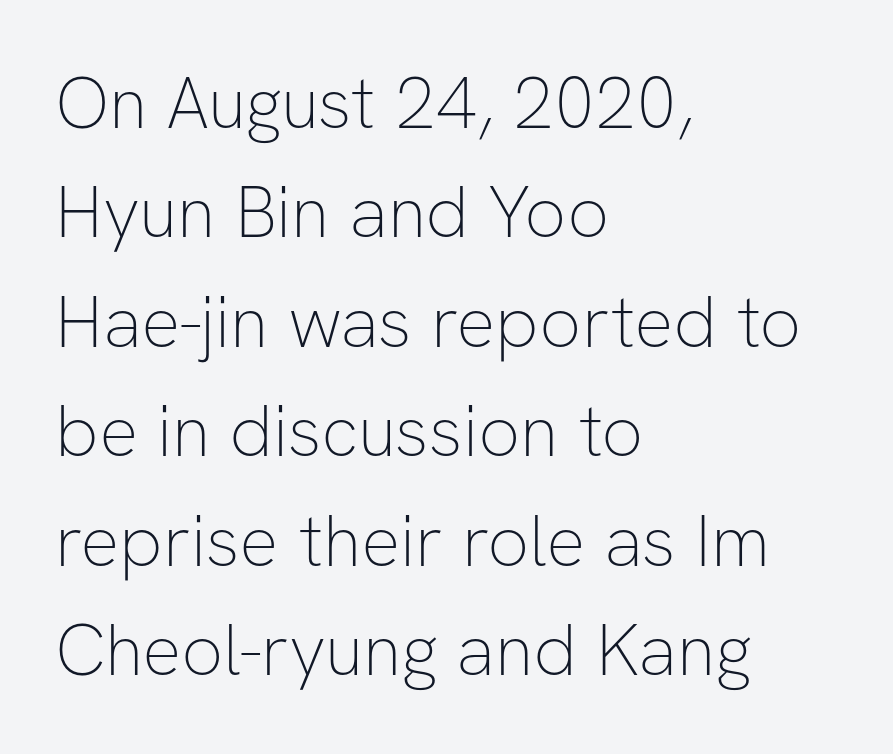
{"serif": "no", "italic": "no", "bold": "no", "weight": "thin", "width": "normal", "stroke_contrast": "low", "x_height": "medium", "monospaced": "no", "underline": "no", "align": "left", "line_spacing": "normal", "line_spacing_ratio": 1.5, "letter_spacing": "normal", "letter_spacing_em": 0.0, "glyph_px": 73}
